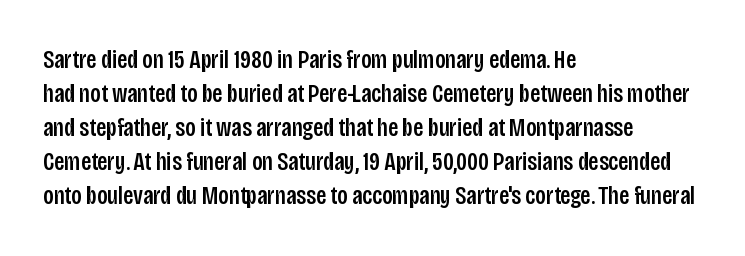
The image shows 26 px text type, upright; set left-aligned, normal line spacing (1.31x), normal letter spacing, not underlined.
